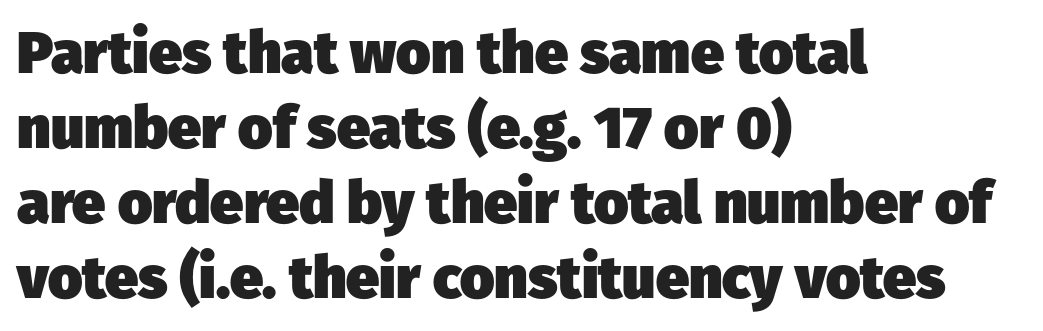
Q: Is the text bold? A: Yes.
Q: Is the typeface a serif or a sans-serif typeface? A: Sans-serif.
Q: Is the text underlined? A: No.
Q: How is the paragraph aligned? A: Left-aligned.
Q: Is the spacing between letters normal or unusually wide? A: Normal.
Q: Is the spacing between lines tight, normal or loose? A: Normal.
Q: Width (condensed, normal, or wide)? A: Normal.
Q: Stroke contrast? A: Low.
Q: x-height? A: Medium.
Q: Monospaced? A: No.
